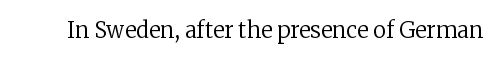
{"italic": "no", "bold": "no", "underline": "no", "letter_spacing": "normal", "letter_spacing_em": 0.0, "glyph_px": 22}
